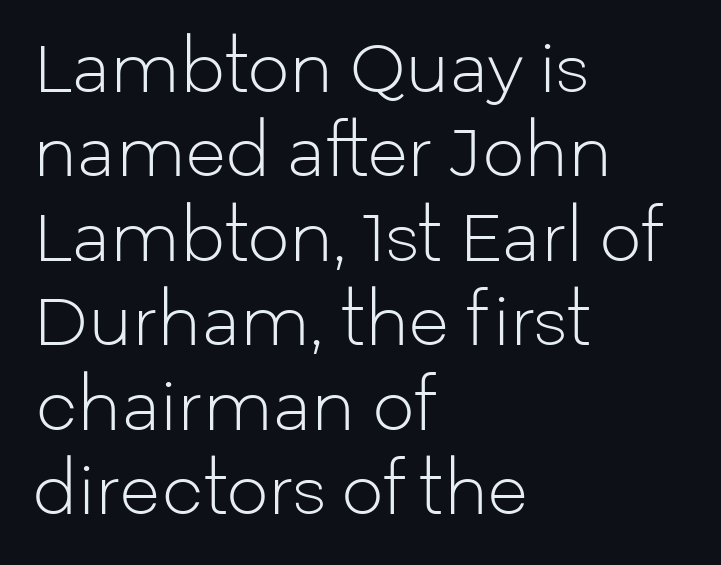
{"serif": "no", "italic": "no", "bold": "no", "weight": "light", "width": "normal", "stroke_contrast": "low", "x_height": "medium", "monospaced": "no", "underline": "no", "align": "left", "line_spacing": "normal", "line_spacing_ratio": 1.28, "letter_spacing": "normal", "letter_spacing_em": 0.0, "glyph_px": 66}
